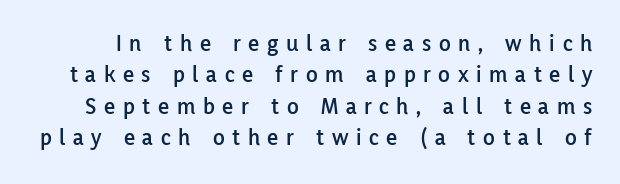
The baseline area is clear. Observe the wide spacing: letters keep a clear distance from each other. Each new line begins a customary step beneath the previous one. The font's upright variant was chosen for this text.
